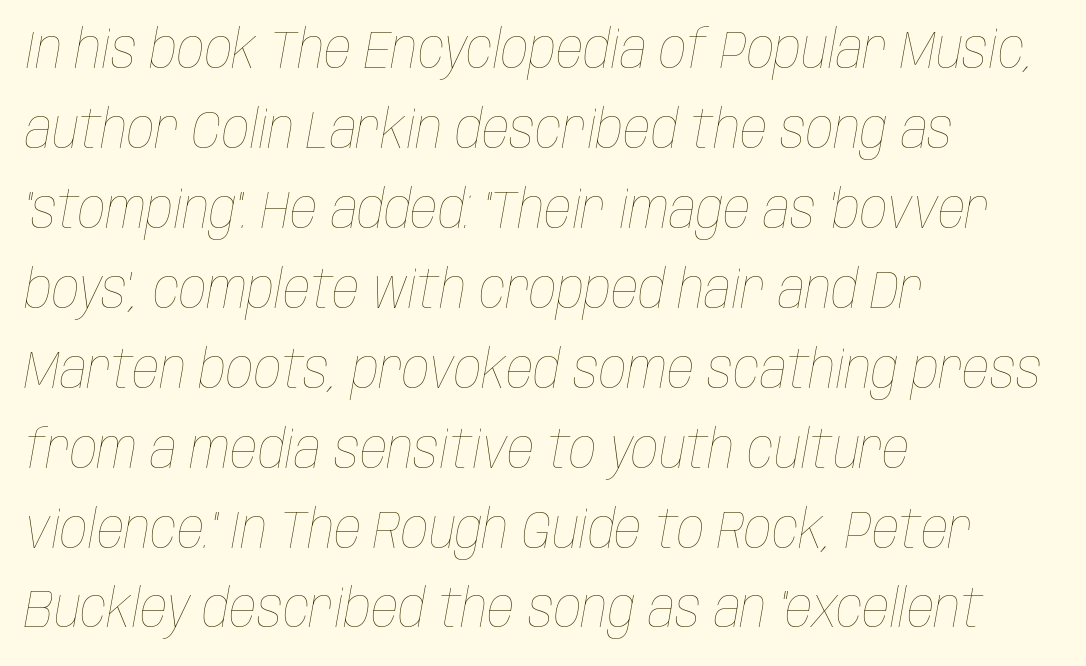
The image shows 54 px thin, condensed type, italic (leaning right); set left-aligned, normal line spacing (1.48x), normal letter spacing, not underlined; low stroke contrast and a large x-height.
